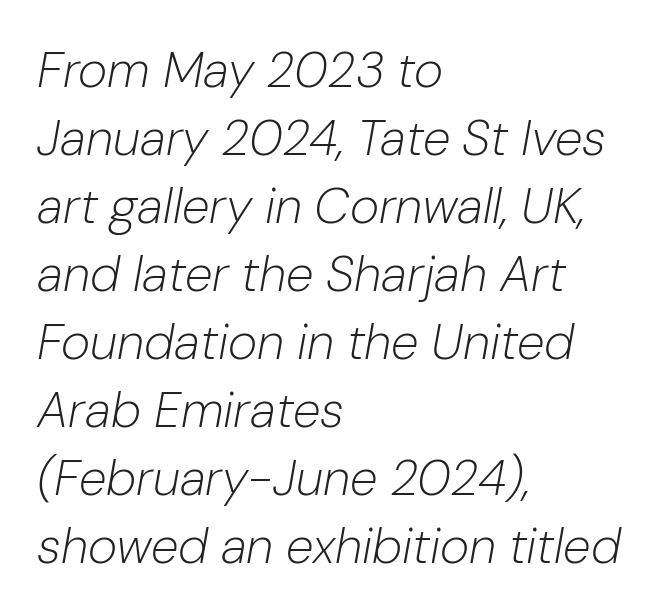
Q: Is the text bold? A: No.
Q: Is the text italic (slanted)? A: Yes, it leans right by about 10 degrees.
Q: Is the text underlined? A: No.
Q: How is the paragraph aligned? A: Left-aligned.
Q: Is the spacing between letters normal or unusually wide? A: Normal.
Q: Is the spacing between lines tight, normal or loose? A: Normal.
Q: Width (condensed, normal, or wide)? A: Normal.
Q: Stroke contrast? A: Low.
Q: x-height? A: Medium.
Q: Monospaced? A: No.
